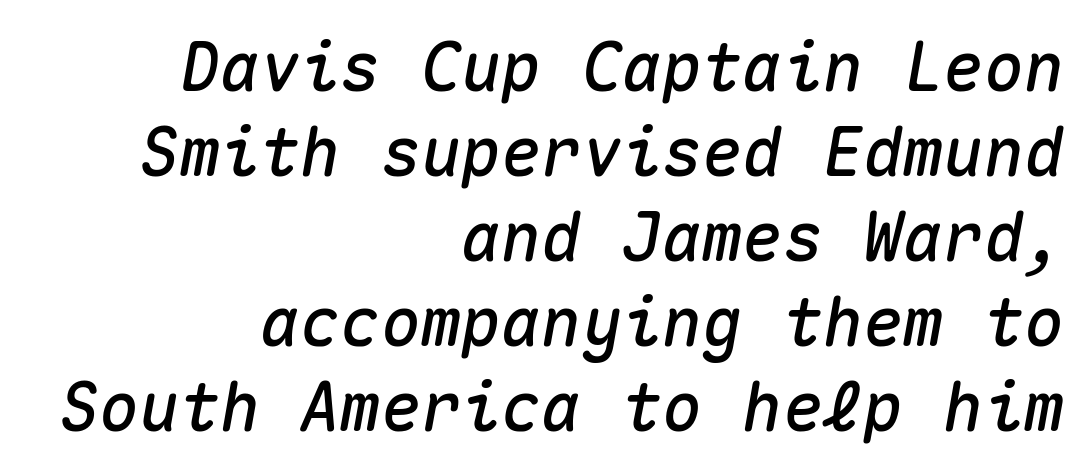
Q: Is the text italic (slanted)? A: Yes, it leans right by about 10 degrees.
Q: Is the text underlined? A: No.
Q: How is the paragraph aligned? A: Right-aligned.
Q: Is the spacing between letters normal or unusually wide? A: Normal.
Q: Is the spacing between lines tight, normal or loose? A: Normal.
Q: Width (condensed, normal, or wide)? A: Normal.
Q: Stroke contrast? A: Medium.
Q: x-height? A: Medium.
Q: Monospaced? A: Yes.
